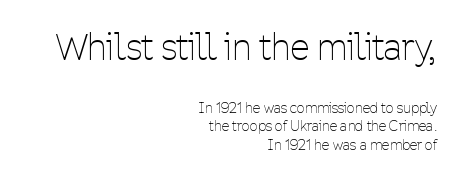
{"serif": "no", "italic": "no", "bold": "no", "weight": "thin", "width": "condensed", "stroke_contrast": "low", "x_height": "medium", "monospaced": "no", "underline": "no", "align": "right", "line_spacing": "normal", "line_spacing_ratio": 1.31, "letter_spacing": "normal", "letter_spacing_em": 0.0, "larger_block": "first", "size_ratio": 2.5, "glyph_px": 35}
